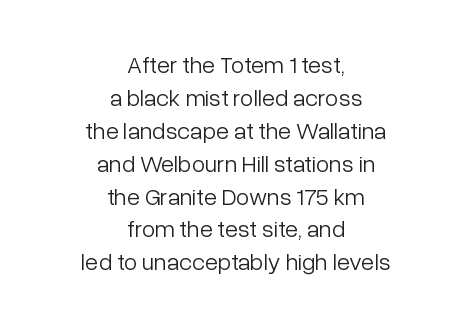
{"italic": "no", "bold": "no", "underline": "no", "align": "center", "line_spacing": "normal", "line_spacing_ratio": 1.37, "letter_spacing": "normal", "letter_spacing_em": 0.0, "glyph_px": 24}
